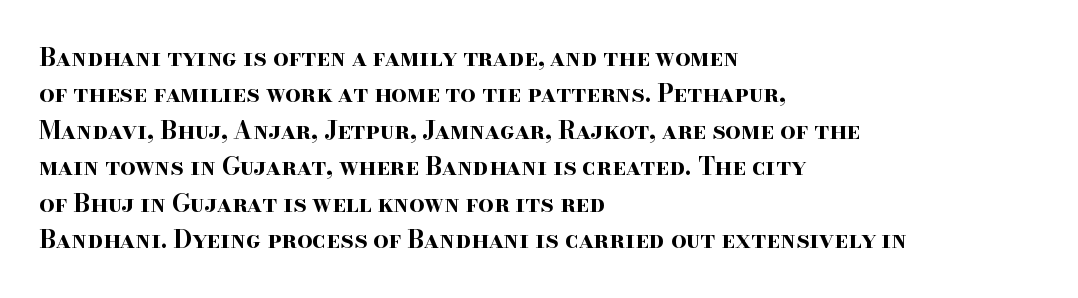
Q: Is the text bold? A: Yes.
Q: Is the text italic (slanted)? A: No, it is upright.
Q: Is the text underlined? A: No.
Q: How is the paragraph aligned? A: Left-aligned.
Q: Is the spacing between letters normal or unusually wide? A: Normal.
Q: Is the spacing between lines tight, normal or loose? A: Normal.
